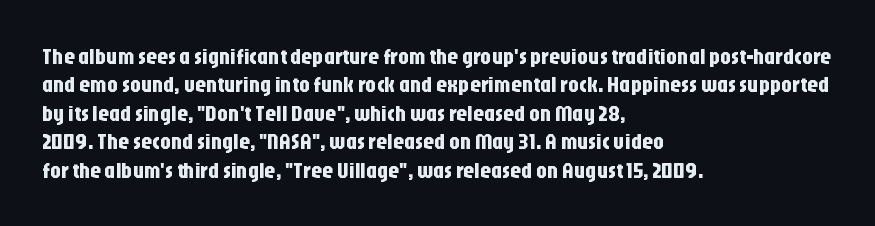
Q: Is the text italic (slanted)? A: No, it is upright.
Q: Is the text underlined? A: No.
Q: How is the paragraph aligned? A: Left-aligned.
Q: Is the spacing between letters normal or unusually wide? A: Normal.
Q: Is the spacing between lines tight, normal or loose? A: Normal.
